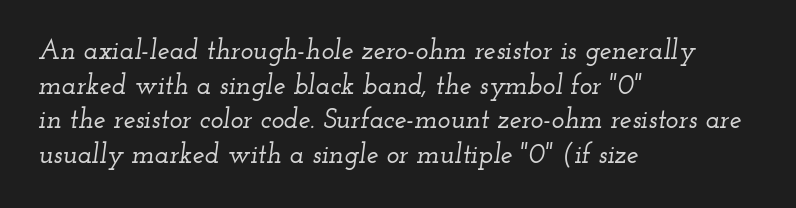
The image shows 27 px text type, italic (leaning right); set left-aligned, normal line spacing (1.28x), normal letter spacing, not underlined.
